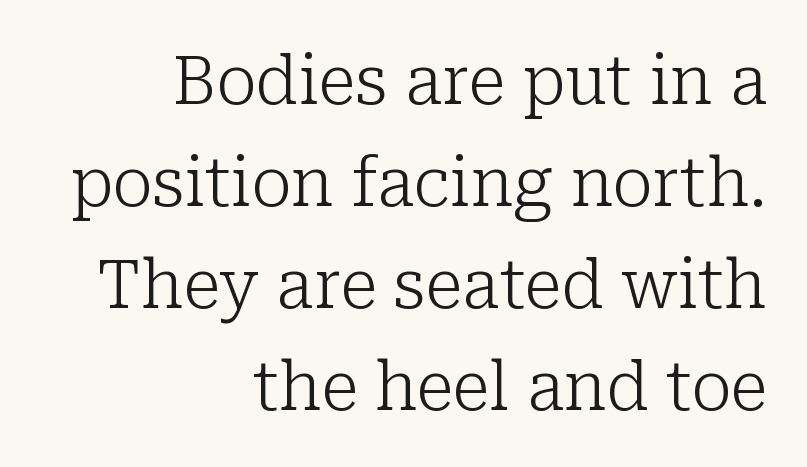
Q: Is the text bold? A: No.
Q: Is the text italic (slanted)? A: No, it is upright.
Q: Is the typeface a serif or a sans-serif typeface? A: Serif.
Q: Is the text underlined? A: No.
Q: How is the paragraph aligned? A: Right-aligned.
Q: Is the spacing between letters normal or unusually wide? A: Normal.
Q: Is the spacing between lines tight, normal or loose? A: Normal.
Q: Width (condensed, normal, or wide)? A: Normal.
Q: Stroke contrast? A: Low.
Q: x-height? A: Medium.
Q: Monospaced? A: No.
